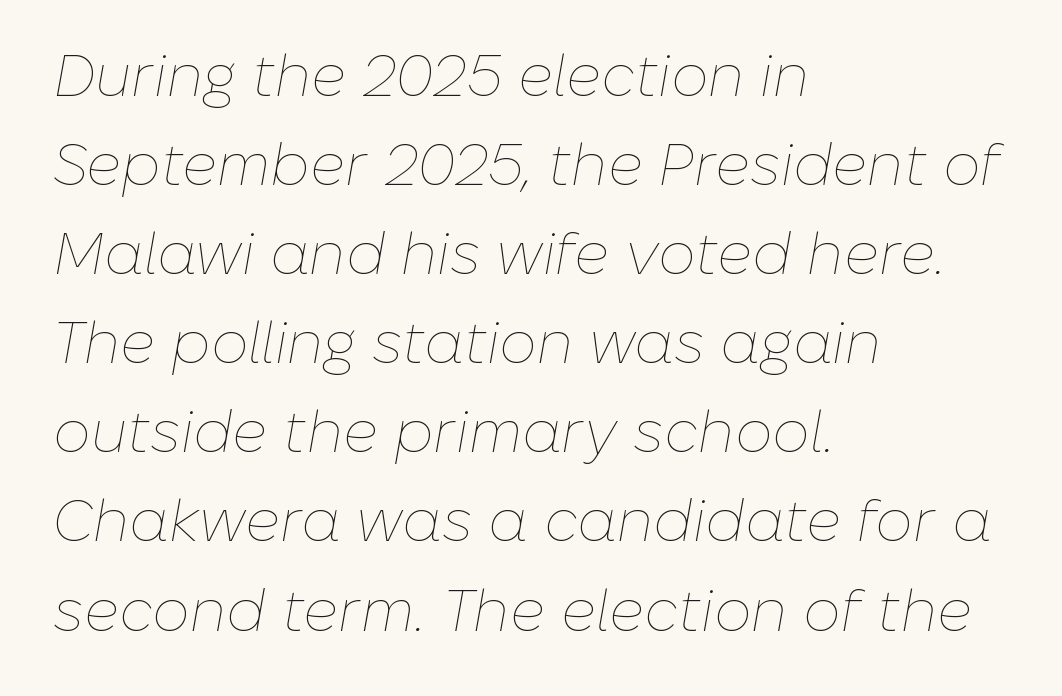
Q: Is the text bold? A: No.
Q: Is the text italic (slanted)? A: Yes, it leans right by about 10 degrees.
Q: Is the text underlined? A: No.
Q: How is the paragraph aligned? A: Left-aligned.
Q: Is the spacing between letters normal or unusually wide? A: Normal.
Q: Is the spacing between lines tight, normal or loose? A: Normal.
Q: Width (condensed, normal, or wide)? A: Normal.
Q: Stroke contrast? A: Low.
Q: x-height? A: Medium.
Q: Monospaced? A: No.
